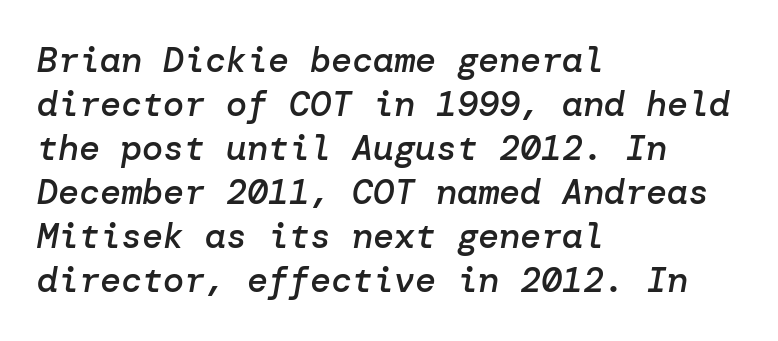
The image shows 35 px semibold type, italic (leaning right); set left-aligned, normal line spacing (1.26x), normal letter spacing, not underlined; low stroke contrast and a medium x-height.
